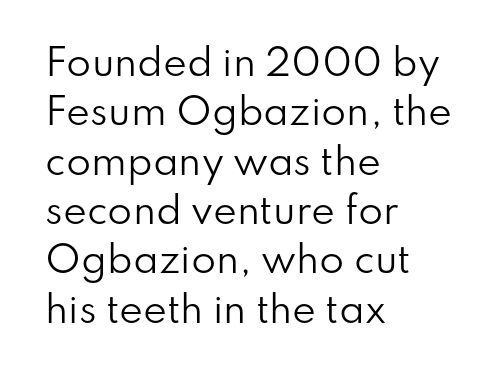
{"serif": "no", "italic": "no", "bold": "no", "weight": "regular", "width": "normal", "stroke_contrast": "low", "x_height": "small", "monospaced": "no", "underline": "no", "align": "left", "line_spacing": "normal", "line_spacing_ratio": 1.37, "letter_spacing": "normal", "letter_spacing_em": 0.0, "glyph_px": 36}
